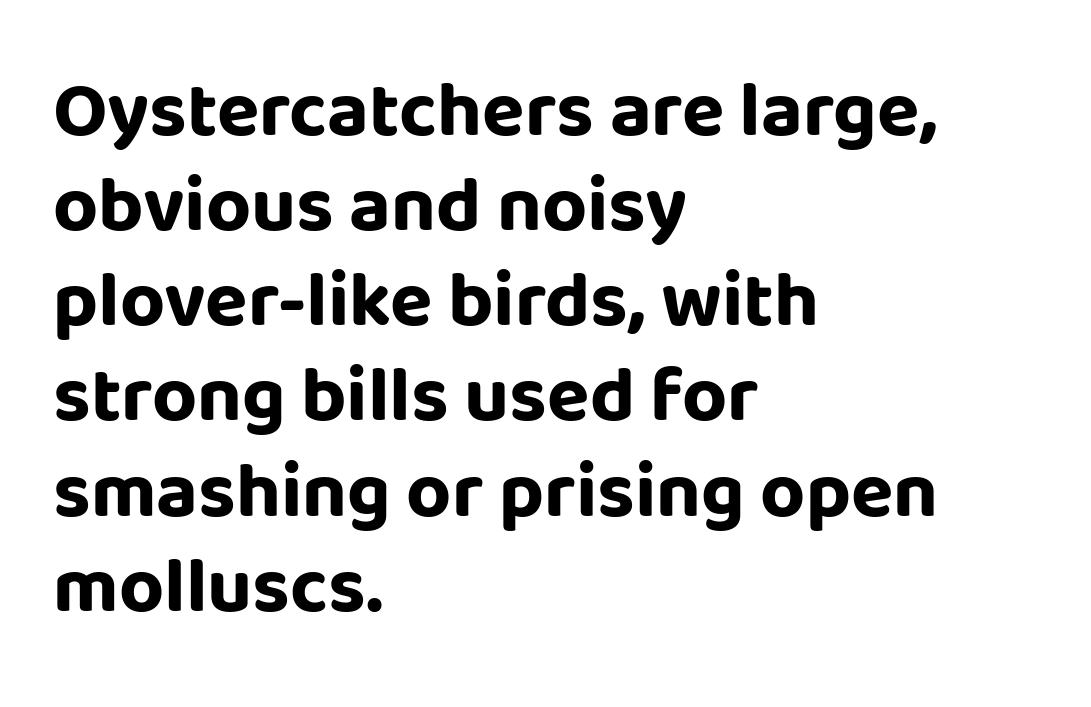
The image shows 78 px bold sans-serif type, upright; set left-aligned, line spacing 1.22x, normal letter spacing, not underlined; low stroke contrast and a large x-height.
